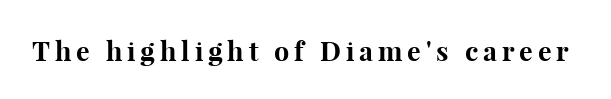
Q: Is the text bold? A: Yes.
Q: Is the text italic (slanted)? A: No, it is upright.
Q: Is the text underlined? A: No.
